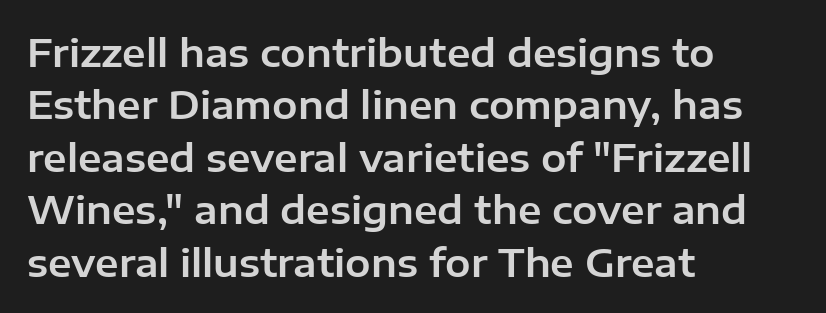
The image shows 38 px sans-serif type, upright; set left-aligned, normal line spacing (1.38x), normal letter spacing, not underlined; low stroke contrast and a medium x-height.
